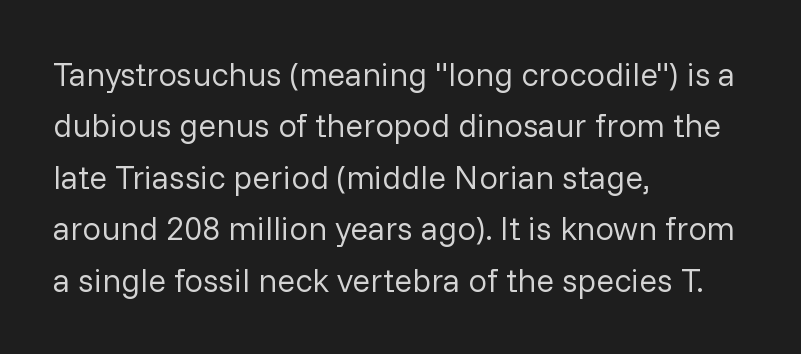
The image shows 33 px regular-weight sans-serif type, upright; set left-aligned, normal line spacing (1.56x), normal letter spacing, not underlined; low stroke contrast and a medium x-height.
